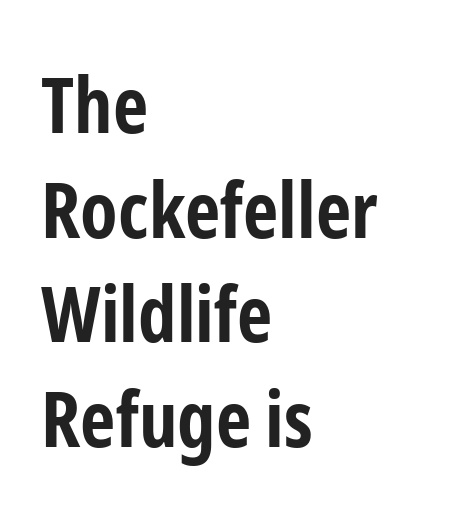
Q: Is the text bold? A: Yes.
Q: Is the text italic (slanted)? A: No, it is upright.
Q: Is the typeface a serif or a sans-serif typeface? A: Sans-serif.
Q: Is the text underlined? A: No.
Q: How is the paragraph aligned? A: Left-aligned.
Q: Is the spacing between letters normal or unusually wide? A: Normal.
Q: Is the spacing between lines tight, normal or loose? A: Normal.
Q: Width (condensed, normal, or wide)? A: Condensed.
Q: Stroke contrast? A: Low.
Q: x-height? A: Medium.
Q: Monospaced? A: No.
